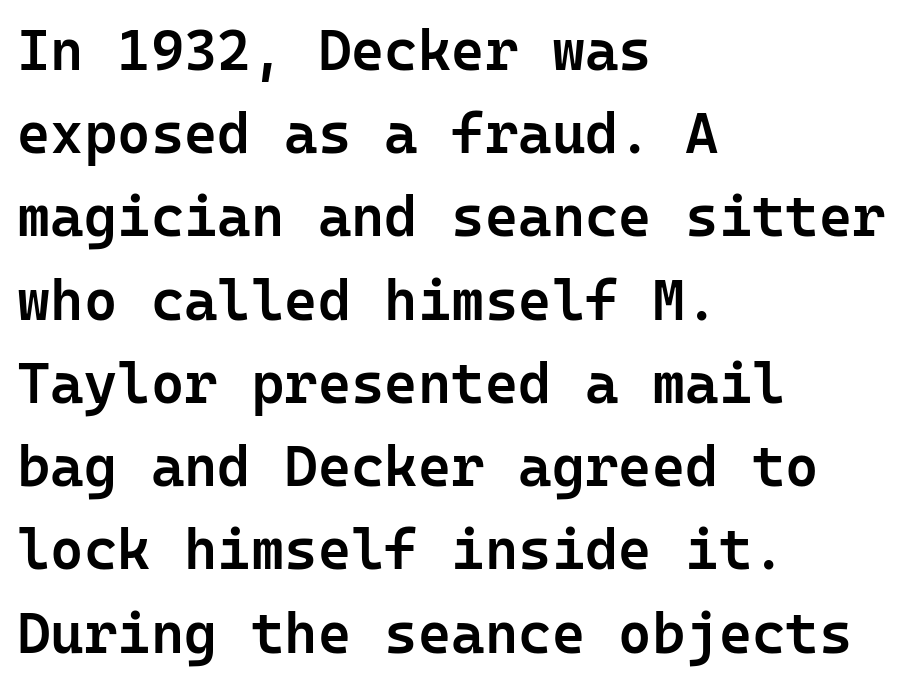
The image shows 57 px semibold sans-serif type, upright; set left-aligned, normal line spacing (1.46x), normal letter spacing, not underlined; low stroke contrast and a medium x-height.
